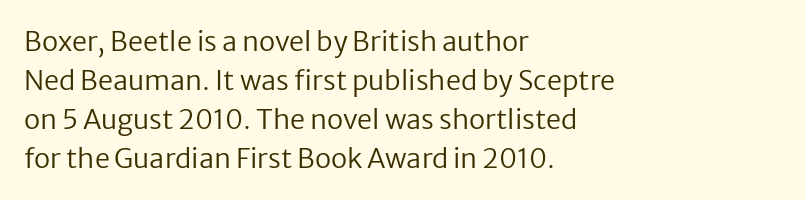
{"italic": "no", "bold": "no", "underline": "no", "align": "left", "line_spacing": "normal", "line_spacing_ratio": 1.44, "letter_spacing": "normal", "letter_spacing_em": 0.0, "glyph_px": 27}
